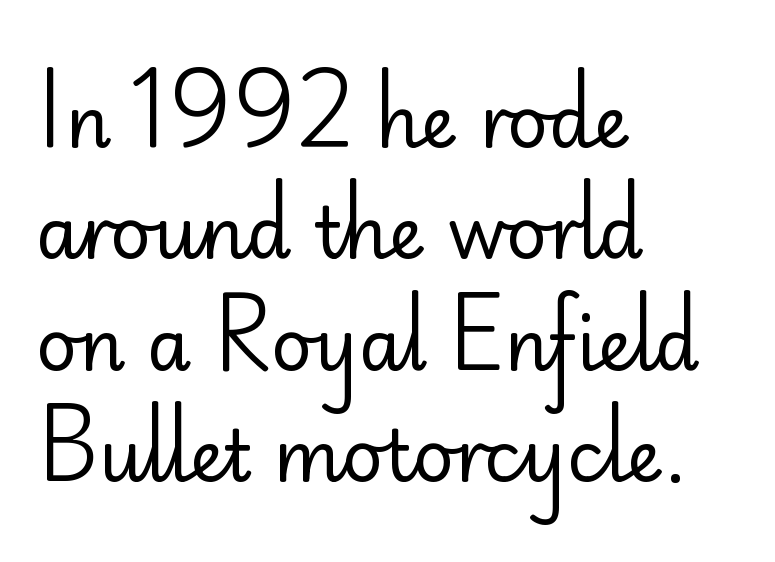
Q: Is the text bold? A: No.
Q: Is the text italic (slanted)? A: No, it is upright.
Q: Is the typeface a serif or a sans-serif typeface? A: Sans-serif.
Q: Is the text underlined? A: No.
Q: How is the paragraph aligned? A: Left-aligned.
Q: Is the spacing between letters normal or unusually wide? A: Normal.
Q: Is the spacing between lines tight, normal or loose? A: Normal.
Q: Width (condensed, normal, or wide)? A: Normal.
Q: Stroke contrast? A: Low.
Q: x-height? A: Small.
Q: Monospaced? A: No.
